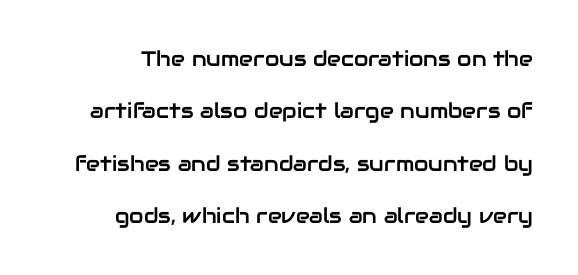
{"italic": "no", "underline": "no", "line_spacing": "loose", "line_spacing_ratio": 2.5, "letter_spacing": "normal", "letter_spacing_em": 0.0, "glyph_px": 21}
